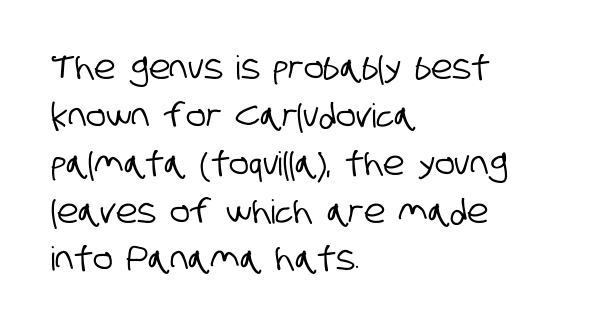
The image shows 33 px condensed sans-serif type; set left-aligned, normal line spacing (1.45x), normal letter spacing, not underlined; low stroke contrast and a large x-height.
